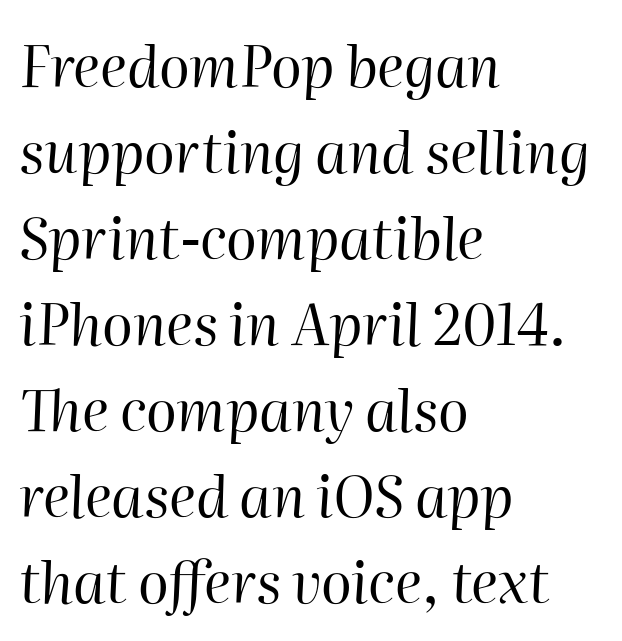
Weight class: somewhere from thin through regular. Leftover space on each line is placed entirely after the last word. Only glyphs here, with clear space below each row. Here the designer chose a conventional face with non-uniform glyph widths. Characters follow at the spacing the type designer built in.
